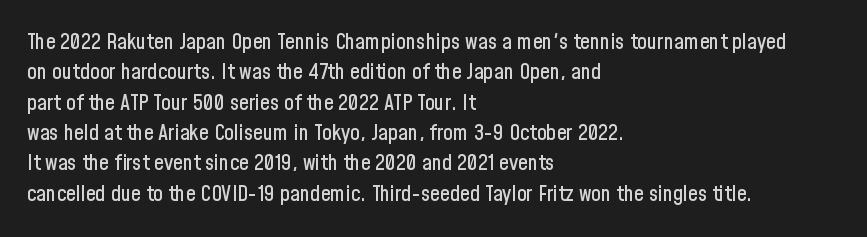
The image shows 22 px text type, upright; set left-aligned, normal line spacing (1.38x), normal letter spacing, not underlined.
